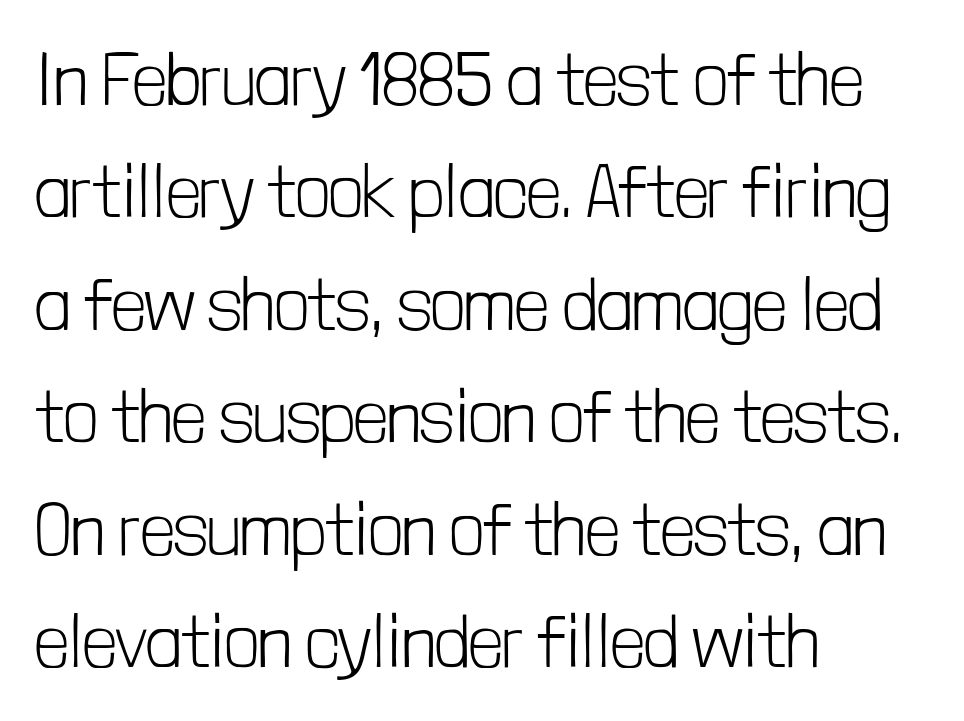
The image shows 74 px light, condensed sans-serif type, upright; set left-aligned, normal line spacing (1.52x), normal letter spacing, not underlined; low stroke contrast and a medium x-height.
